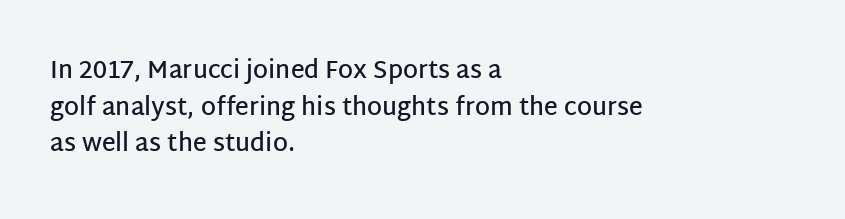
Q: Is the text bold? A: Semi-bold.
Q: Is the text italic (slanted)? A: No, it is upright.
Q: Is the text underlined? A: No.
Q: How is the paragraph aligned? A: Left-aligned.
Q: Is the spacing between letters normal or unusually wide? A: Normal.
Q: Is the spacing between lines tight, normal or loose? A: Normal.
